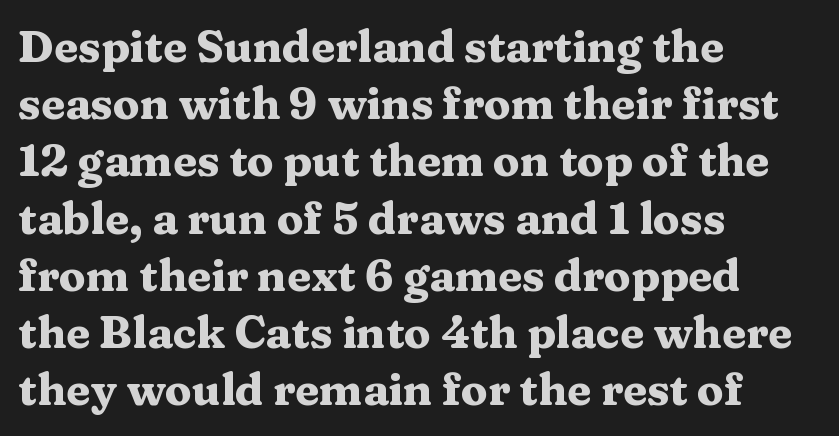
The image shows 44 px heavy, wide serif type, upright; set left-aligned, normal line spacing (1.3x), normal letter spacing, not underlined; medium stroke contrast and a medium x-height.
